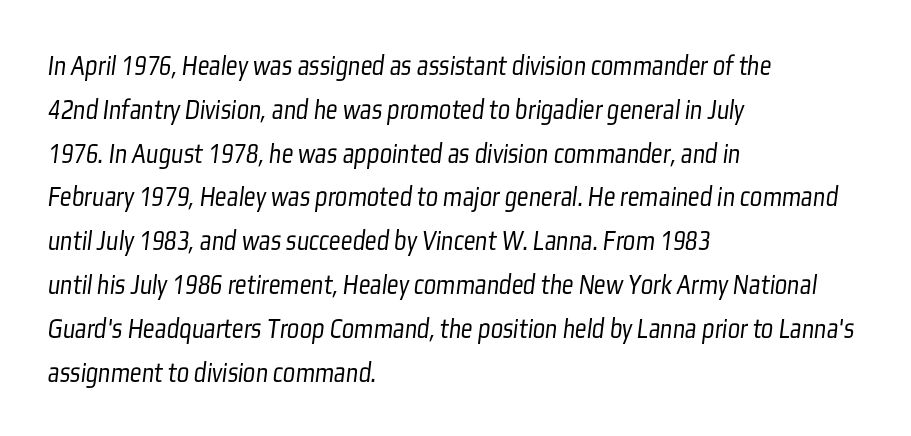
{"serif": "no", "bold": "no", "weight": "light", "width": "condensed", "stroke_contrast": "low", "x_height": "medium", "monospaced": "no", "underline": "no", "align": "left", "line_spacing": "normal", "line_spacing_ratio": 1.51, "letter_spacing": "normal", "letter_spacing_em": 0.0, "glyph_px": 29}
